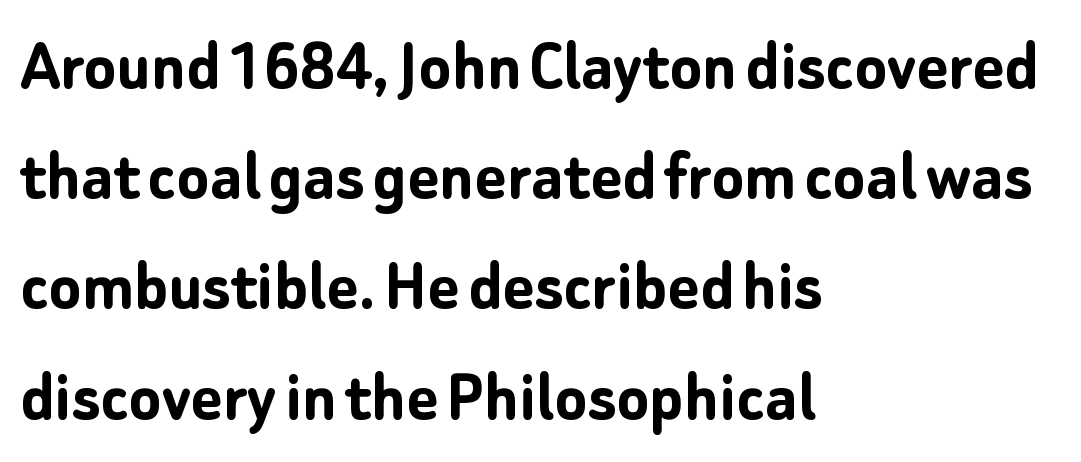
The image shows 75 px semibold sans-serif type, upright; set left-aligned, normal line spacing (1.47x), normal letter spacing, not underlined; low stroke contrast and a medium x-height.
